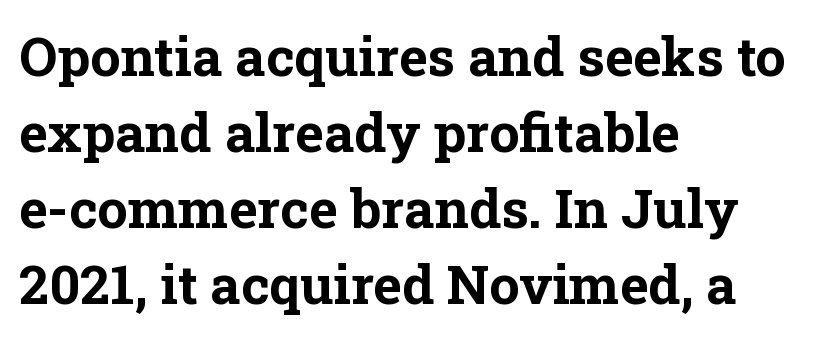
The image shows 54 px bold serif type, upright; set left-aligned, normal line spacing (1.41x), normal letter spacing, not underlined; low stroke contrast and a medium x-height.
